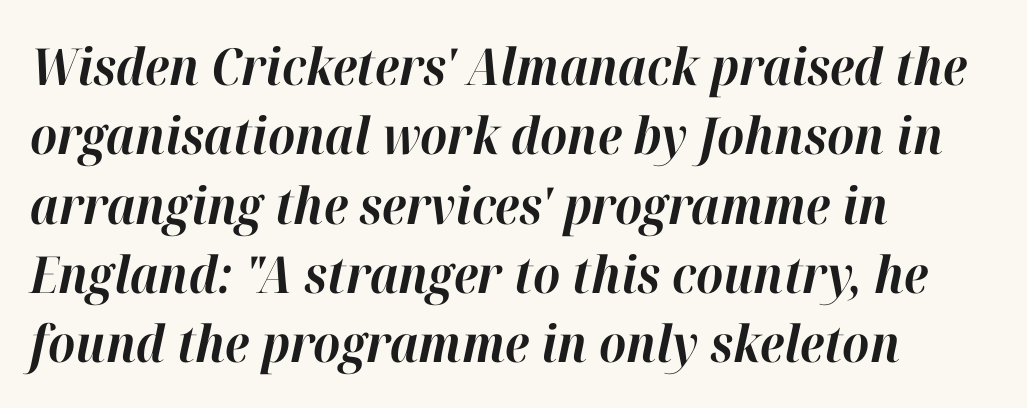
The image shows 51 px bold type, italic (leaning right); set left-aligned, normal line spacing (1.36x), normal letter spacing, not underlined; high stroke contrast and a medium x-height.
